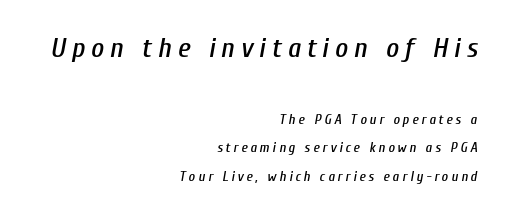
{"italic": "yes", "lean": "right", "slant_degrees": 10, "width": "condensed", "stroke_contrast": "low", "x_height": "medium", "monospaced": "no", "underline": "no", "align": "right", "line_spacing": "loose", "line_spacing_ratio": 2.04, "letter_spacing": "wide", "letter_spacing_em": 0.21, "larger_block": "first", "size_ratio": 2.0, "glyph_px": 28}
